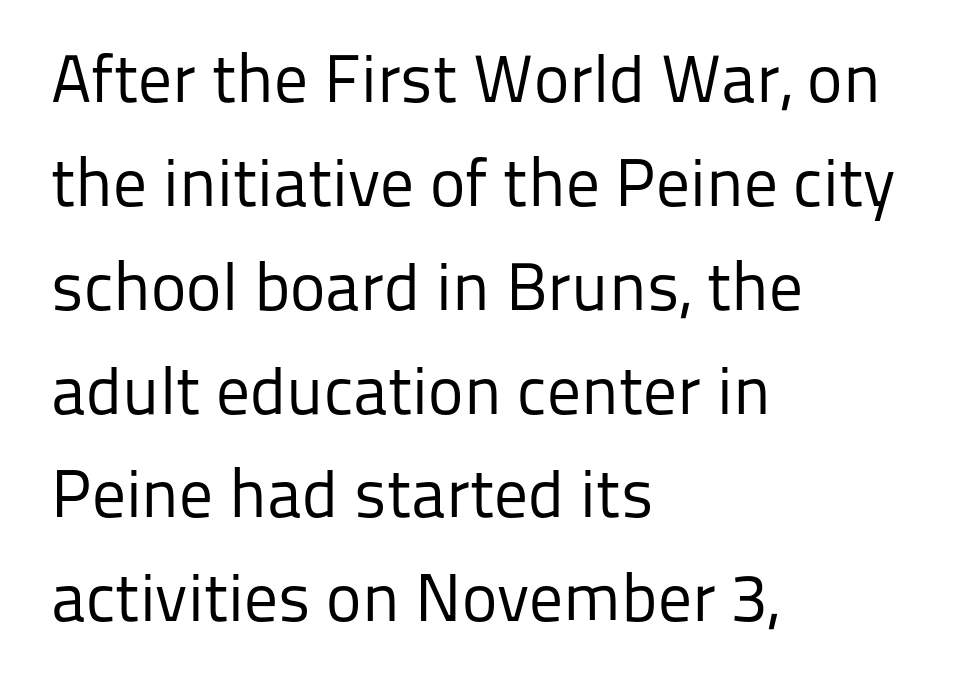
The image shows 67 px regular-weight sans-serif type, upright; set left-aligned, normal line spacing (1.55x), normal letter spacing, not underlined; low stroke contrast and a medium x-height.
